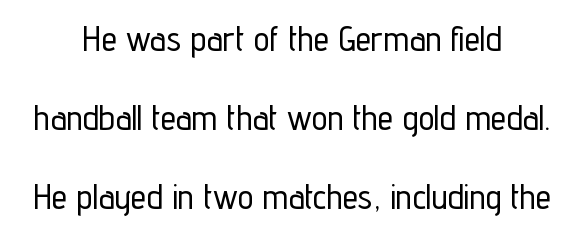
Q: Is the text italic (slanted)? A: No, it is upright.
Q: Is the typeface a serif or a sans-serif typeface? A: Sans-serif.
Q: Is the text underlined? A: No.
Q: How is the paragraph aligned? A: Centered.
Q: Is the spacing between letters normal or unusually wide? A: Normal.
Q: Is the spacing between lines tight, normal or loose? A: Loose.
Q: Width (condensed, normal, or wide)? A: Condensed.
Q: Stroke contrast? A: Low.
Q: x-height? A: Medium.
Q: Monospaced? A: No.
